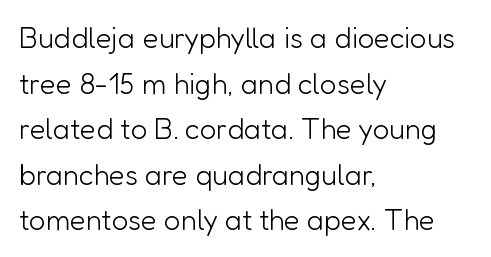
The image shows 29 px light sans-serif type, upright; set left-aligned, normal line spacing (1.57x), normal letter spacing, not underlined; low stroke contrast and a medium x-height.
